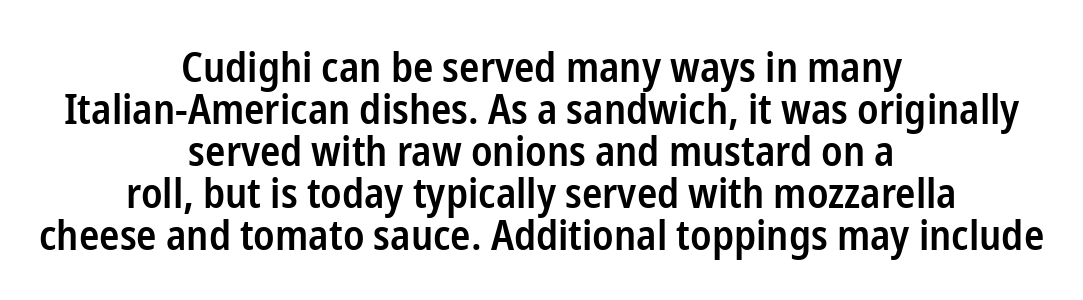
Upright lettering throughout. Compared with a flush-left layout, this one balances lines on the center instead. The words here are not underlined. Rows of type sit shoulder to shoulder in the vertical direction. The face used here is a semibold: visibly heavier than regular, lighter than bold.
